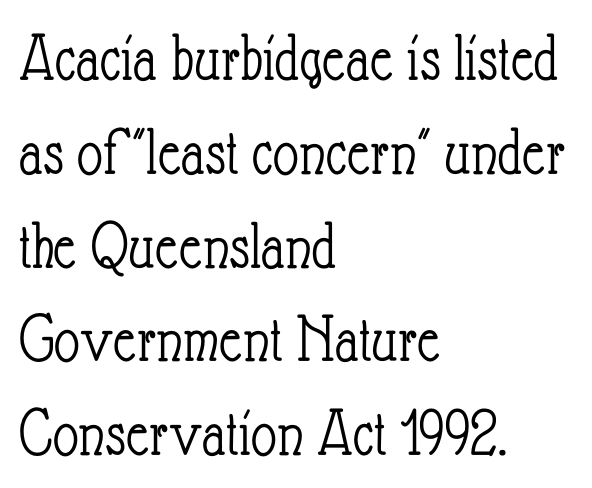
Think of a printed novel: that variable character pitch is what you see here. This is the regular roman posture of the typeface. What stands out about the letter spacing? Nothing — it is the standard amount. The zone under the glyphs is completely vacant. Each stroke keeps to a modest, everyday thickness or less.
